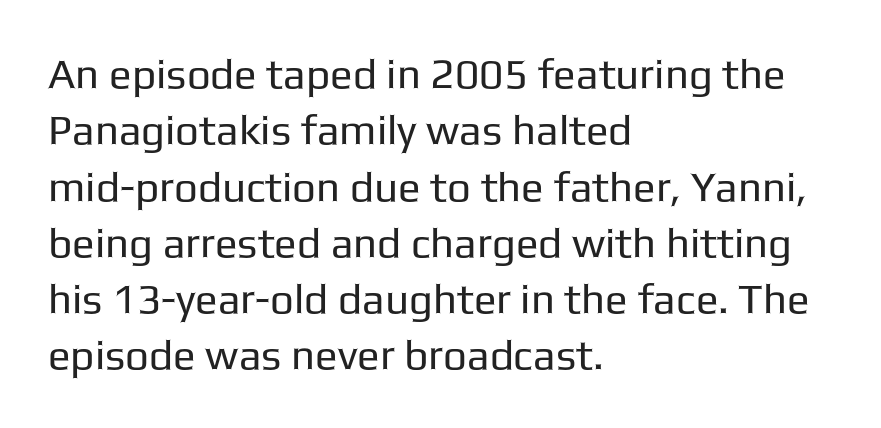
Examine the stroke ends and you'll find no serifs. A typesetter would call this proportional, since set widths differ per character. Lines of text with bare space underneath. In terms of letterspacing, this is plain default setting. One glance says typical: line gaps are just what's usual.
